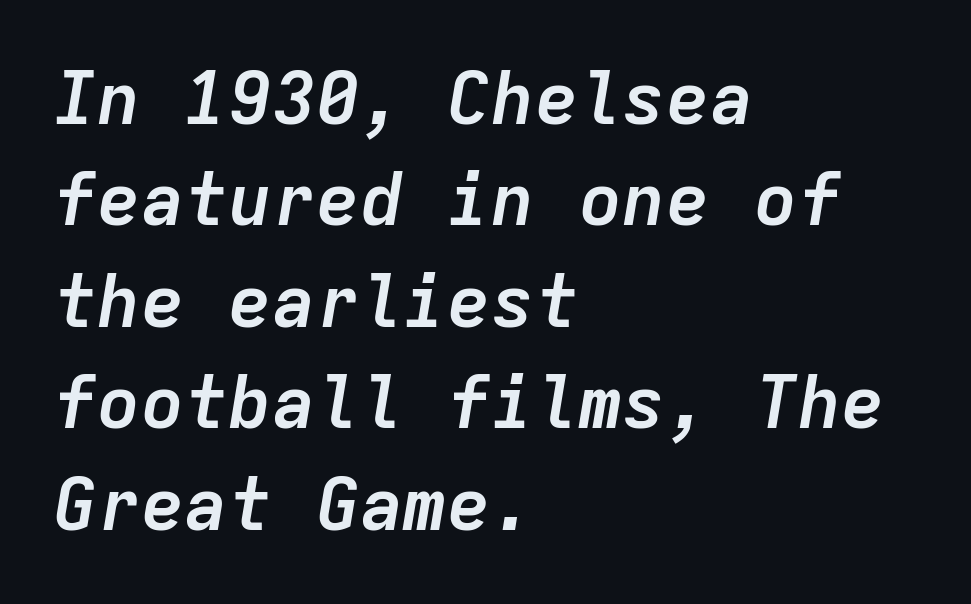
The image shows 73 px semibold type, italic (leaning right), monospaced; set left-aligned, normal line spacing (1.39x), normal letter spacing, not underlined; low stroke contrast and a medium x-height.
